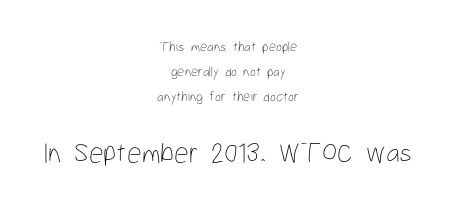
Q: Is the text bold? A: No.
Q: Is the text italic (slanted)? A: No, it is upright.
Q: Is the text underlined? A: No.
Q: How is the paragraph aligned? A: Centered.
Q: Is the spacing between letters normal or unusually wide? A: Normal.
Q: Which block of text is set in a larger size, the first (top) or the second (bottom)? A: The second (bottom) one.
Q: Width (condensed, normal, or wide)? A: Condensed.
Q: Stroke contrast? A: Low.
Q: x-height? A: Medium.
Q: Monospaced? A: No.
